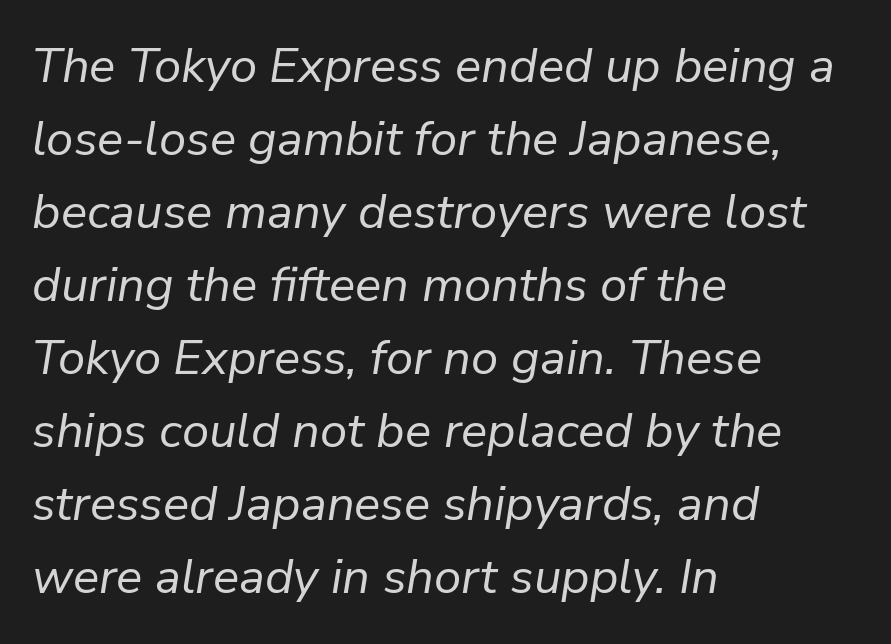
The image shows 49 px regular-weight type, italic (leaning right); set left-aligned, normal line spacing (1.49x), normal letter spacing, not underlined; low stroke contrast and a medium x-height.
